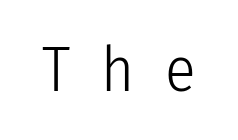
{"serif": "no", "italic": "no", "bold": "no", "weight": "light", "width": "condensed", "stroke_contrast": "low", "x_height": "medium", "monospaced": "no", "underline": "no", "letter_spacing": "wide", "letter_spacing_em": 0.49, "glyph_px": 63}
